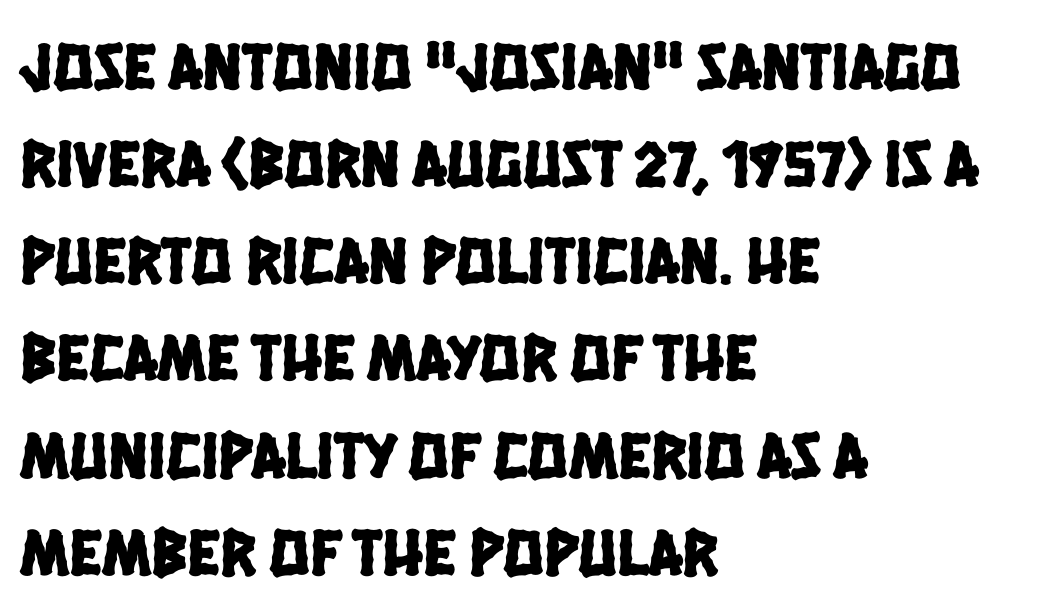
{"serif": "no", "width": "condensed", "stroke_contrast": "low", "x_height": "large", "monospaced": "no", "underline": "no", "align": "left", "line_spacing": "normal", "line_spacing_ratio": 1.45, "letter_spacing": "normal", "letter_spacing_em": 0.0, "glyph_px": 67}
